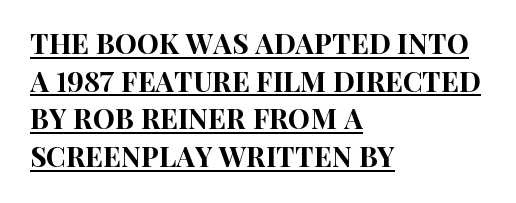
The image shows 28 px condensed sans-serif type, upright; set left-aligned, normal line spacing (1.34x), normal letter spacing, underlined; high stroke contrast and a large x-height.
